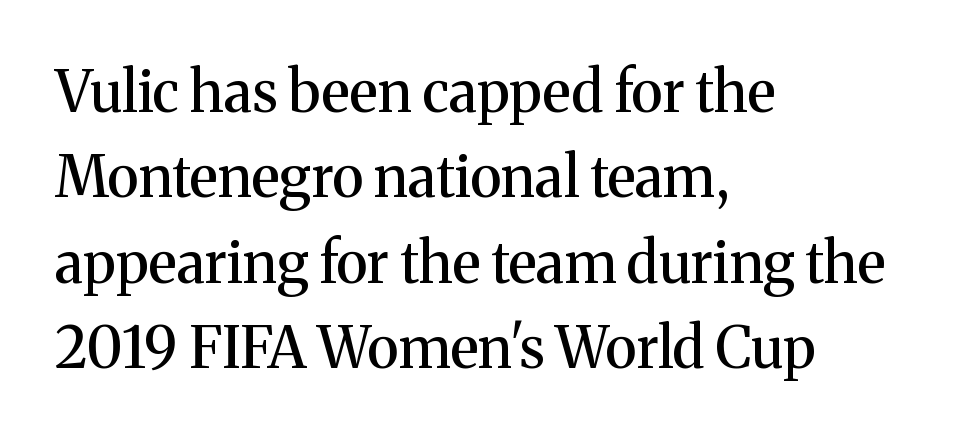
Q: Is the text italic (slanted)? A: No, it is upright.
Q: Is the typeface a serif or a sans-serif typeface? A: Serif.
Q: Is the text underlined? A: No.
Q: How is the paragraph aligned? A: Left-aligned.
Q: Is the spacing between letters normal or unusually wide? A: Normal.
Q: Is the spacing between lines tight, normal or loose? A: Normal.
Q: Width (condensed, normal, or wide)? A: Normal.
Q: Stroke contrast? A: Medium.
Q: x-height? A: Medium.
Q: Monospaced? A: No.
